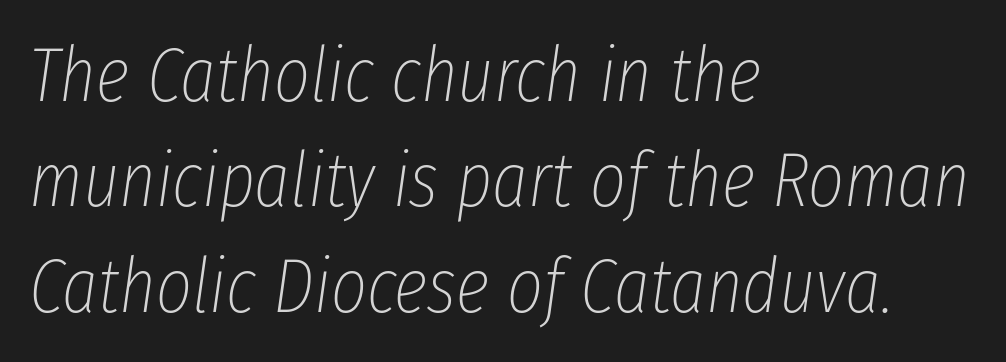
The image shows 77 px thin, condensed type, italic (leaning right); set left-aligned, normal line spacing (1.37x), normal letter spacing, not underlined; low stroke contrast and a medium x-height.
